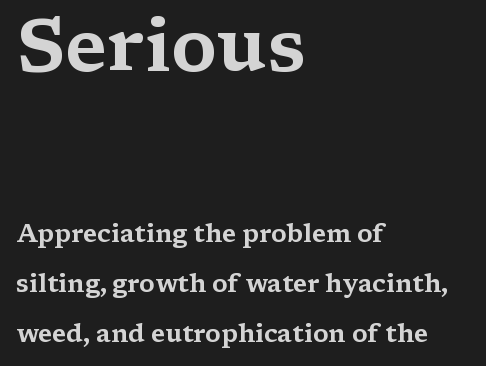
Q: Is the text italic (slanted)? A: No, it is upright.
Q: Is the typeface a serif or a sans-serif typeface? A: Serif.
Q: Is the text underlined? A: No.
Q: How is the paragraph aligned? A: Left-aligned.
Q: Is the spacing between letters normal or unusually wide? A: Normal.
Q: Is the spacing between lines tight, normal or loose? A: Loose.
Q: Which block of text is set in a larger size, the first (top) or the second (bottom)? A: The first (top) one.
Q: Width (condensed, normal, or wide)? A: Wide.
Q: Stroke contrast? A: Medium.
Q: x-height? A: Medium.
Q: Monospaced? A: No.
